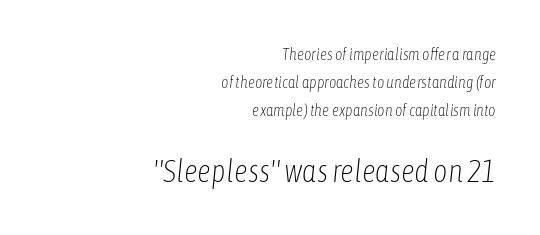
{"italic": "yes", "lean": "right", "slant_degrees": 6, "bold": "no", "weight": "light", "width": "condensed", "stroke_contrast": "low", "x_height": "medium", "monospaced": "no", "underline": "no", "align": "right", "line_spacing_ratio": 1.74, "letter_spacing": "normal", "letter_spacing_em": 0.0, "larger_block": "second", "size_ratio": 1.94, "glyph_px": 31}
